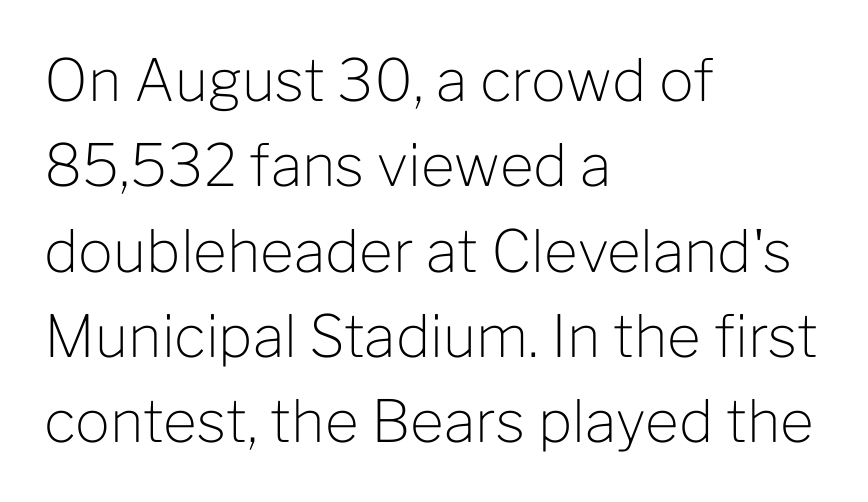
{"serif": "no", "italic": "no", "bold": "no", "weight": "light", "width": "normal", "stroke_contrast": "low", "x_height": "medium", "monospaced": "no", "underline": "no", "align": "left", "line_spacing": "normal", "line_spacing_ratio": 1.47, "letter_spacing": "normal", "letter_spacing_em": 0.0, "glyph_px": 58}
